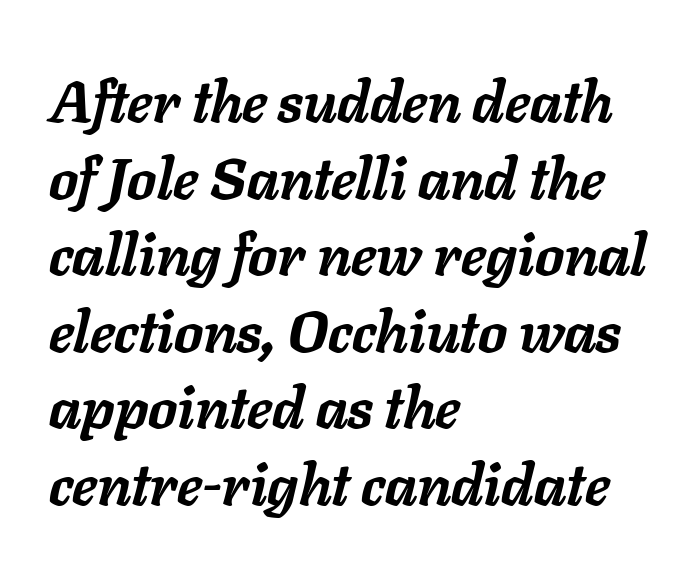
{"italic": "yes", "lean": "right", "slant_degrees": 11, "bold": "yes", "weight": "semibold", "width": "normal", "stroke_contrast": "low", "x_height": "medium", "monospaced": "no", "underline": "no", "align": "left", "line_spacing": "normal", "line_spacing_ratio": 1.32, "letter_spacing": "normal", "letter_spacing_em": 0.0, "glyph_px": 58}
